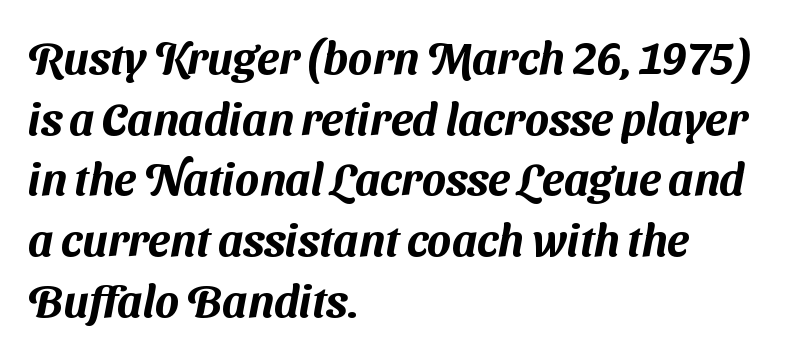
The image shows 45 px sans-serif type; set left-aligned, normal line spacing (1.35x), normal letter spacing, not underlined; medium stroke contrast and a medium x-height.
